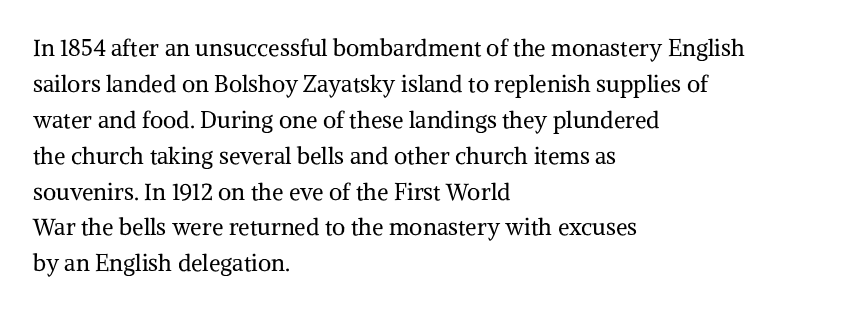
The foot of each line stays bare and open. It's the straight-up-and-down kind of type. The gaps between neighbouring characters are ordinary and unremarkable. A normal amount of white space separates one row of letters from the next. Typeset ragged right — the left edge is the straight one. Is the stroke heavy? The answer is a plain regular-or-lighter.
